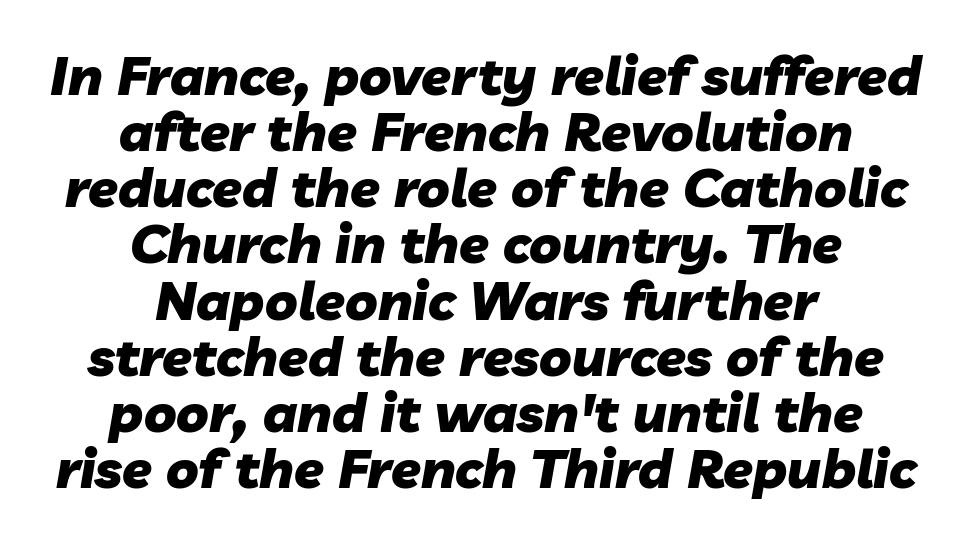
The image shows 54 px heavy type, italic (leaning right); set centered, tight line spacing (1.04x), normal letter spacing, not underlined; low stroke contrast and a medium x-height.
